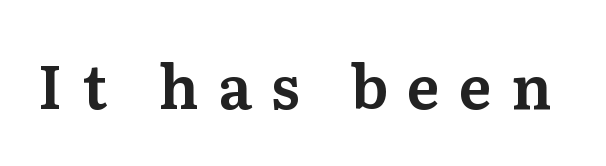
The foot of each line stays bare and open. You could only call the tracking loose — the letters float apart. This is roman type, the default non-slanted kind. Looks like regular typesetting: each glyph gets only the width it needs. Old-style or modern, the face here clearly has serifs.
